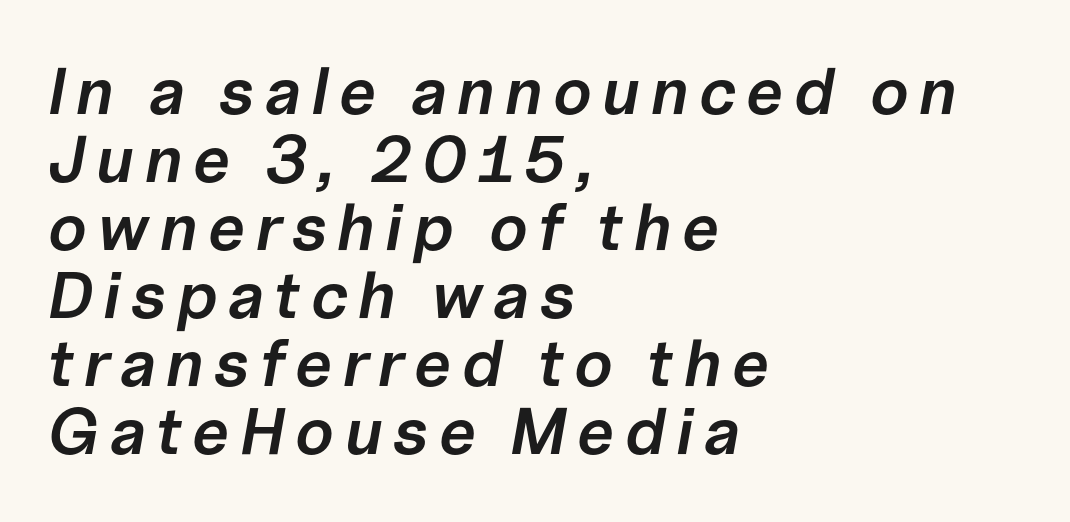
The image shows 66 px semibold type, italic (leaning right); set left-aligned, tight line spacing (1.03x), not underlined; low stroke contrast and a medium x-height.
